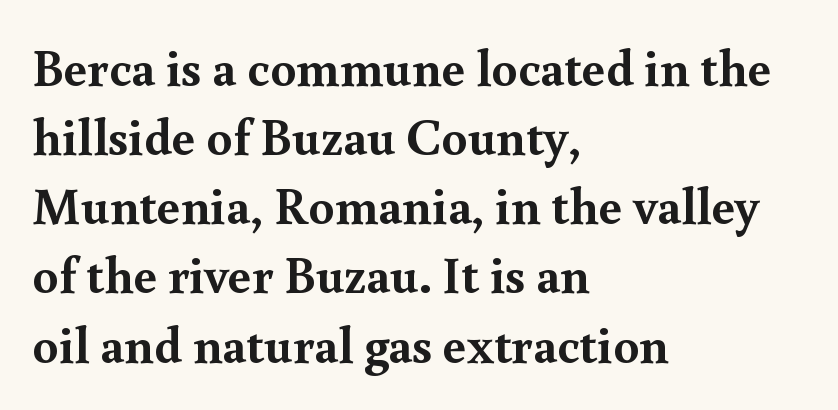
Typeset ragged right — the left edge is the straight one. The text was rendered using a seriffed face with decorative stroke endings. On the weight axis this lands at bold, roughly 700. Tracking here is standard; glyphs follow each other at the usual distance.
